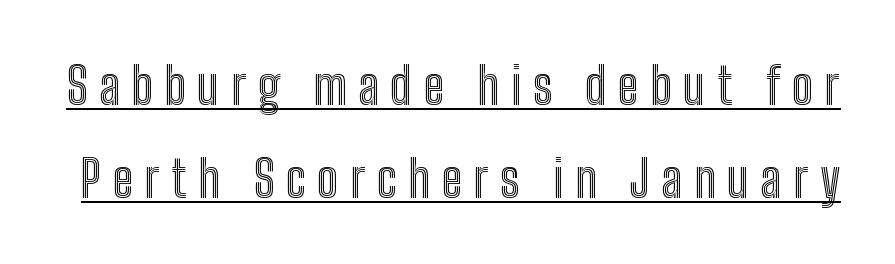
The image shows 50 px condensed type, upright; set line spacing 1.86x, unusually wide letter spacing (+0.23 em), underlined; a medium x-height.
